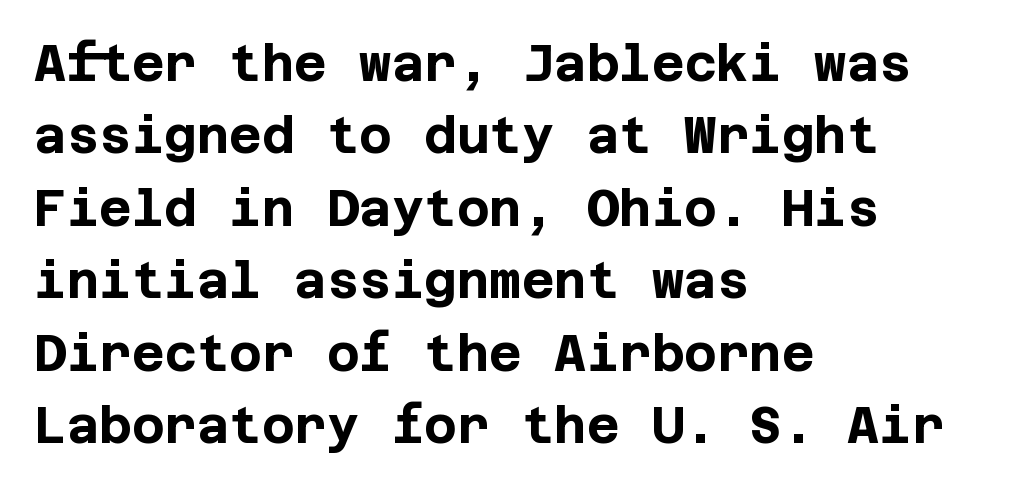
A clean baseline with only descenders dipping below it. Nothing sits at the stroke ends, so this counts as sans-serif. The space between consecutive lines is moderate. As a designer I'd log this as weight 700, bold. A roman cut, with each character standing at attention. A student would call this left alignment; a typographer would say flush left, rag right.
